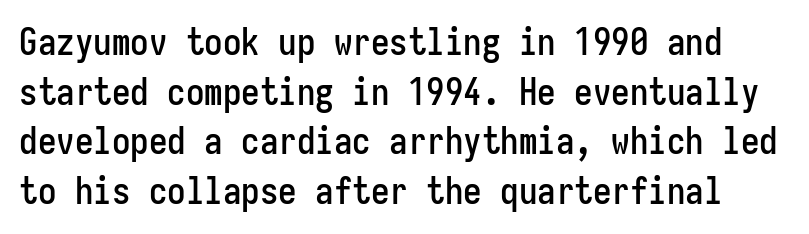
{"serif": "no", "italic": "no", "width": "condensed", "stroke_contrast": "low", "x_height": "medium", "monospaced": "yes", "underline": "no", "line_spacing": "normal", "line_spacing_ratio": 1.34, "letter_spacing": "normal", "letter_spacing_em": 0.0, "glyph_px": 37}
